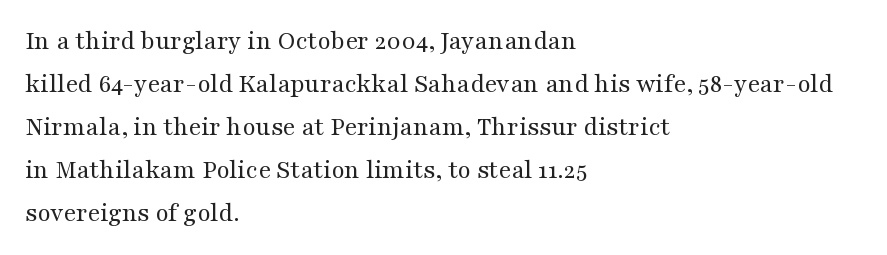
The image shows 27 px text type, upright; set left-aligned, normal line spacing (1.59x), normal letter spacing, not underlined.
